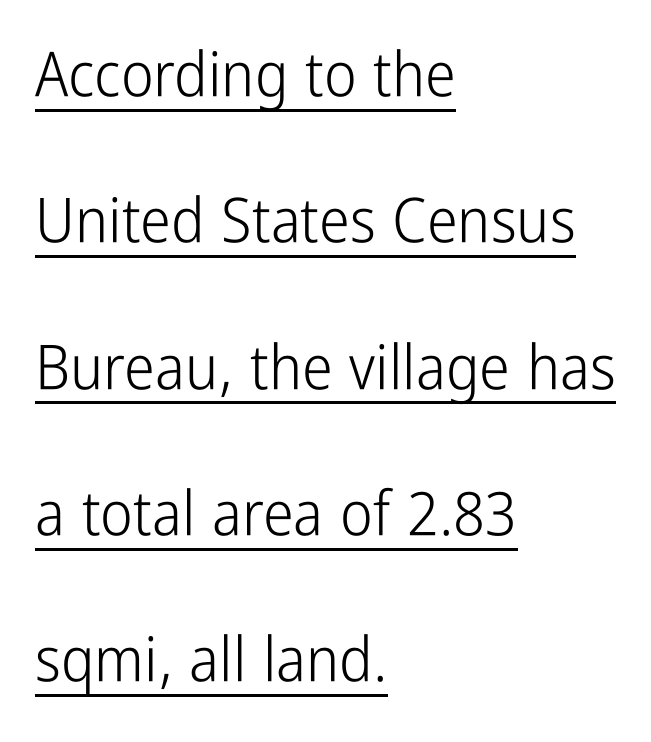
Q: Is the text bold? A: No.
Q: Is the text italic (slanted)? A: No, it is upright.
Q: Is the typeface a serif or a sans-serif typeface? A: Sans-serif.
Q: Is the text underlined? A: Yes.
Q: How is the paragraph aligned? A: Left-aligned.
Q: Is the spacing between letters normal or unusually wide? A: Normal.
Q: Is the spacing between lines tight, normal or loose? A: Loose.
Q: Width (condensed, normal, or wide)? A: Condensed.
Q: Stroke contrast? A: Low.
Q: x-height? A: Medium.
Q: Monospaced? A: No.
